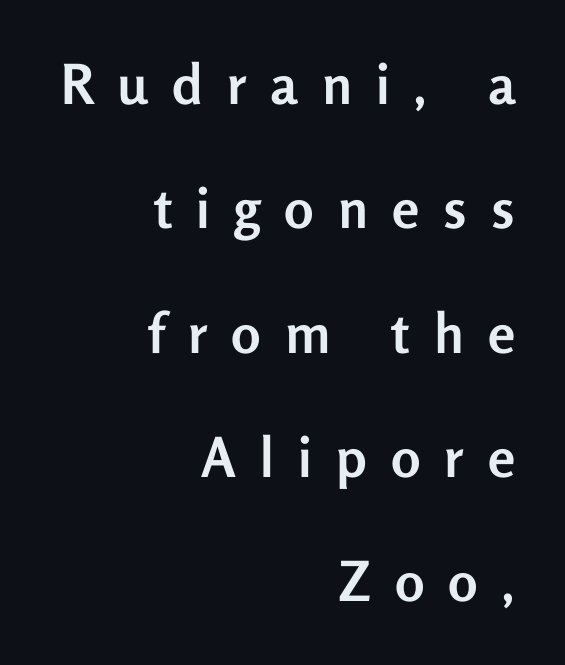
The image shows 55 px semibold sans-serif type, upright; set right-aligned, loose line spacing (2.26x), unusually wide letter spacing (+0.44 em), not underlined; low stroke contrast and a medium x-height.
